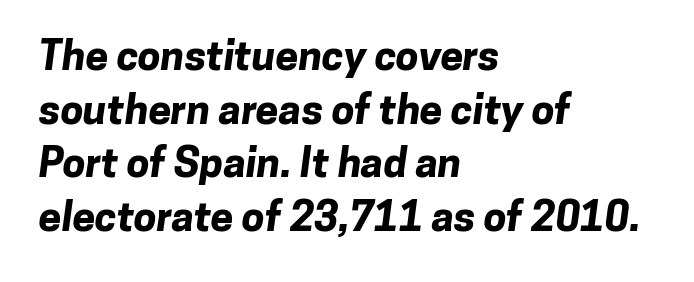
The image shows 41 px bold sans-serif type; set left-aligned, normal line spacing (1.31x), normal letter spacing, not underlined; low stroke contrast and a medium x-height.
